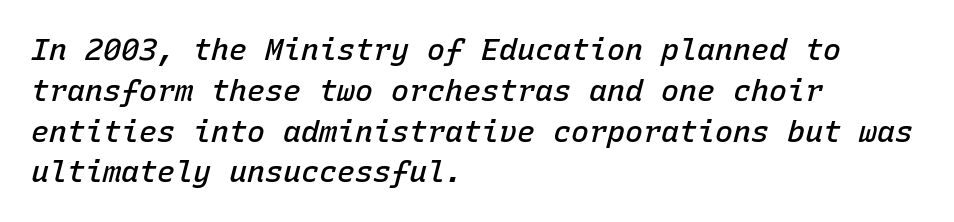
The face used here is monospaced, like something from a code editor. The specimen reads as italic at a glance. Does extra space separate the letters? No, they use regular spacing. As a designer I'd log this as weight 600, semibold.
